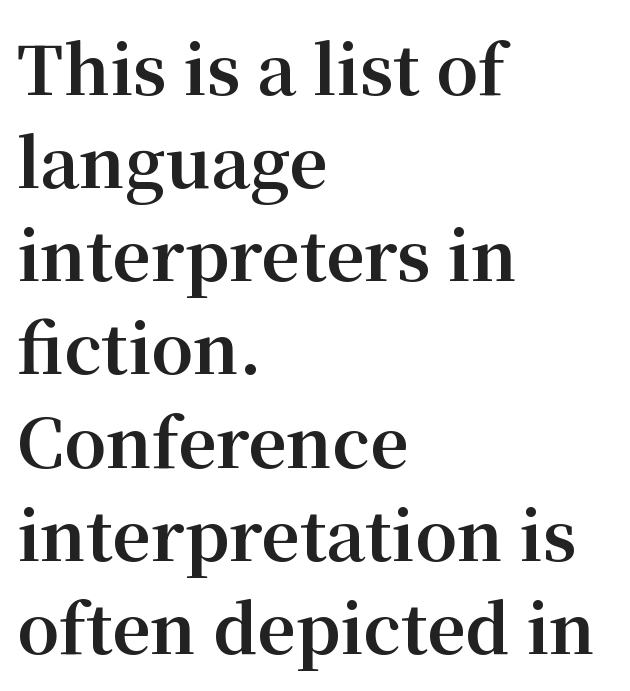
The lines in this sample share a left origin and differ only in where they stop. You can tell it's not italic because the verticals are truly vertical. This sample keeps an unexceptional amount of space between lines. Words float on clear page, feet unadorned. Character widths vary here, with narrow letters taking less room than wide ones. Look at the tracking — it's just the regular setting, nothing added.
